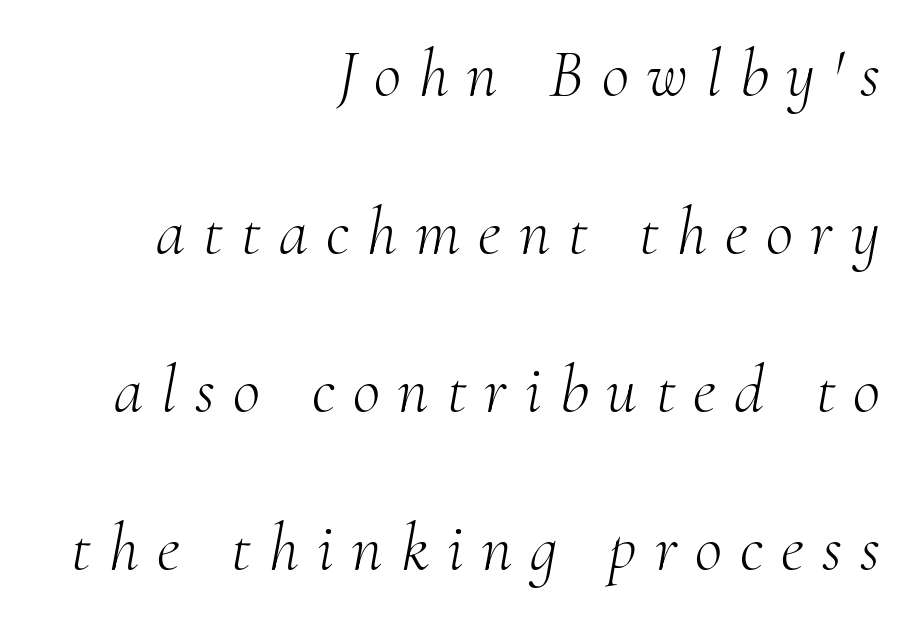
This sample uses expanded letter spacing, leaving extra air between glyphs. Look at the bottom of the vertical strokes: they flare into serifs here. You can tell it's italic because the verticals aren't actually vertical. Just letters on the line, the space beneath them empty. Is this a heavy cut? Hardly; it is regular or lighter. Baseline-to-baseline distance is far greater than the letter height.
